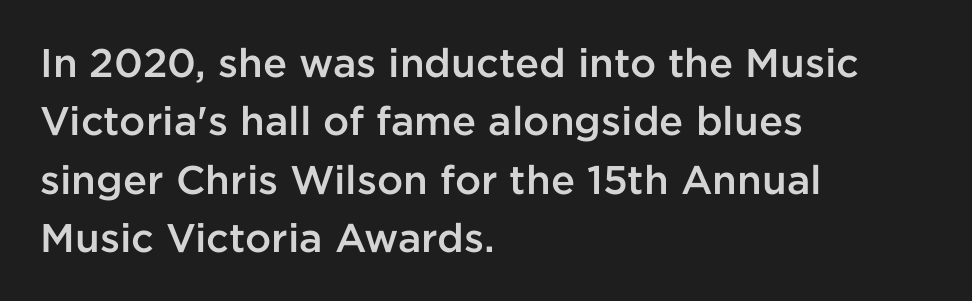
Q: Is the text bold? A: Semi-bold.
Q: Is the text italic (slanted)? A: No, it is upright.
Q: Is the typeface a serif or a sans-serif typeface? A: Sans-serif.
Q: Is the text underlined? A: No.
Q: How is the paragraph aligned? A: Left-aligned.
Q: Is the spacing between letters normal or unusually wide? A: Normal.
Q: Is the spacing between lines tight, normal or loose? A: Normal.
Q: Width (condensed, normal, or wide)? A: Normal.
Q: Stroke contrast? A: Low.
Q: x-height? A: Medium.
Q: Monospaced? A: No.
